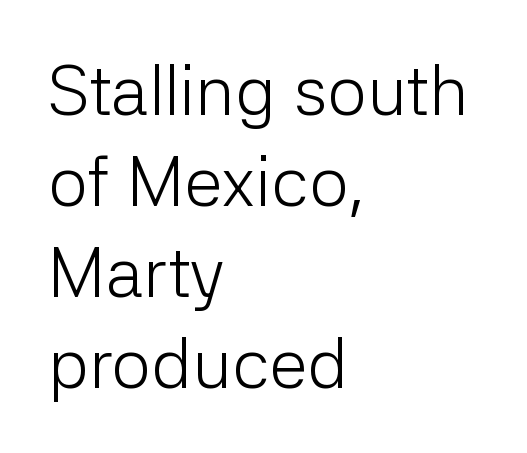
Q: Is the text bold? A: No.
Q: Is the text italic (slanted)? A: No, it is upright.
Q: Is the typeface a serif or a sans-serif typeface? A: Sans-serif.
Q: Is the text underlined? A: No.
Q: How is the paragraph aligned? A: Left-aligned.
Q: Is the spacing between letters normal or unusually wide? A: Normal.
Q: Is the spacing between lines tight, normal or loose? A: Normal.
Q: Width (condensed, normal, or wide)? A: Normal.
Q: Stroke contrast? A: Low.
Q: x-height? A: Medium.
Q: Monospaced? A: No.
